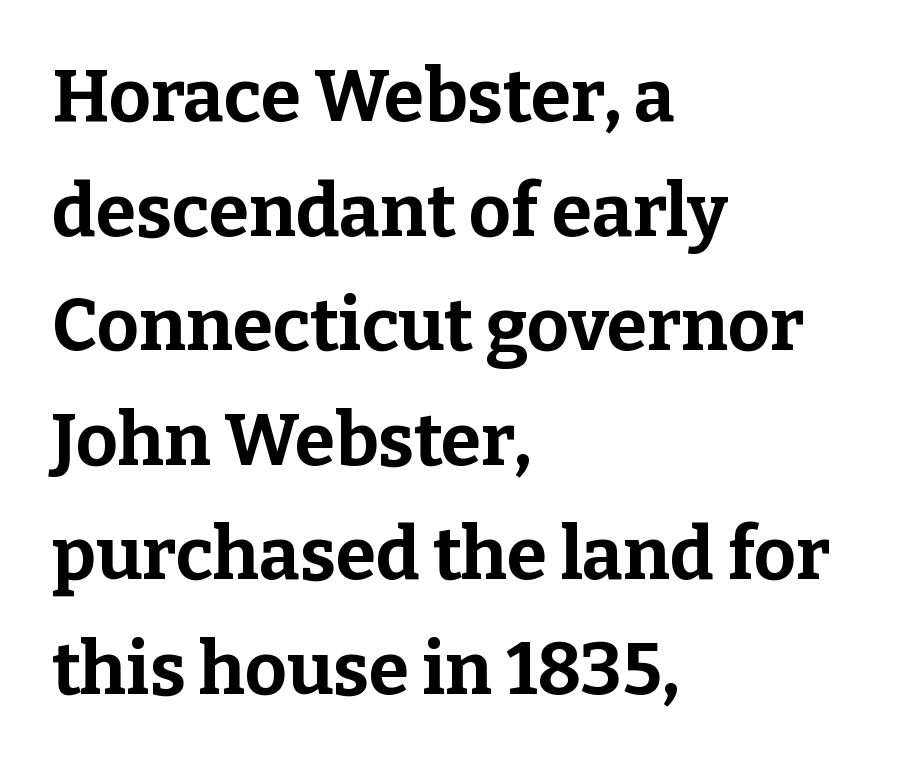
The image shows 73 px bold serif type, upright; set left-aligned, normal line spacing (1.57x), normal letter spacing, not underlined; low stroke contrast and a medium x-height.
